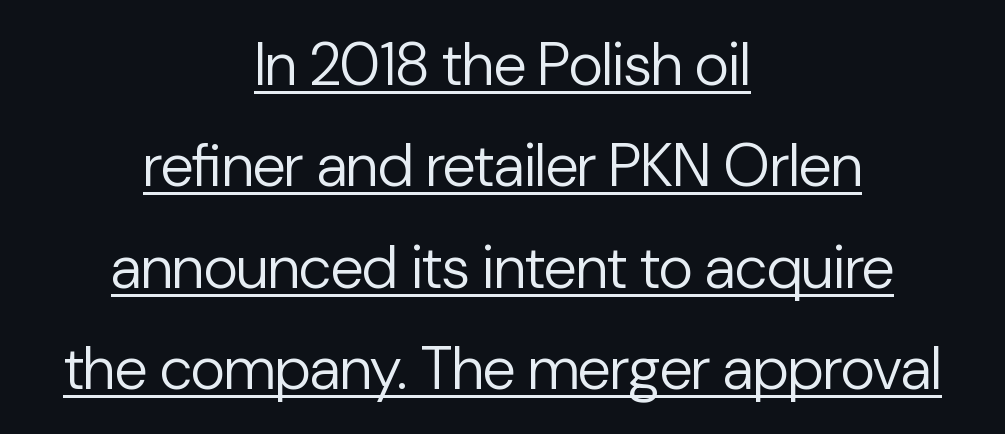
Leading matches the norm, producing a regular column. The rendering uses natural spacing where letterforms have individual widths. When letters stand straight like this, we call the style roman or upright. Counters stay open thanks to moderate or lighter strokes. Does extra space separate the letters? No, they use regular spacing. The characters display no serif detailing; their extremities are plain.
